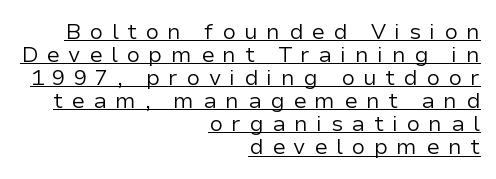
The sample's only ornament is a line tracing under the words. Stem width sits at or under what a default text font uses. The lines are quadded right. Italic? Not at all — the glyphs are vertical. The tracking jumps out immediately: characters are airy and widely separated.
